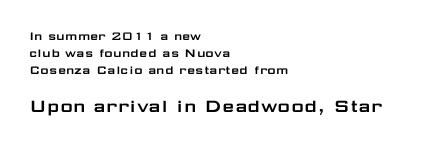
Q: Is the text italic (slanted)? A: No, it is upright.
Q: Is the text underlined? A: No.
Q: How is the paragraph aligned? A: Left-aligned.
Q: Is the spacing between letters normal or unusually wide? A: Normal.
Q: Which block of text is set in a larger size, the first (top) or the second (bottom)? A: The second (bottom) one.
